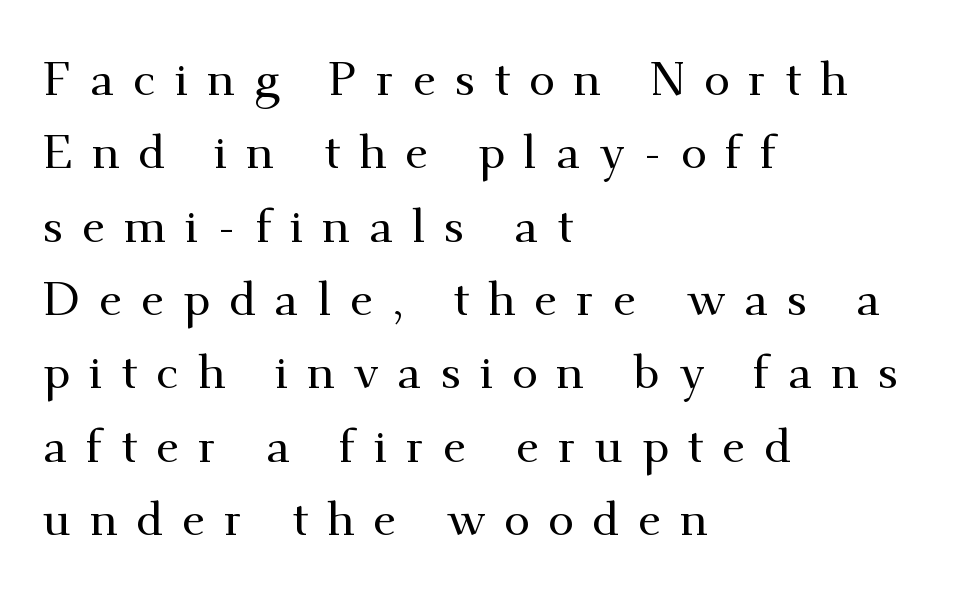
{"serif": "yes", "italic": "no", "width": "normal", "stroke_contrast": "medium", "x_height": "small", "monospaced": "no", "underline": "no", "align": "left", "line_spacing": "normal", "line_spacing_ratio": 1.56, "letter_spacing": "wide", "letter_spacing_em": 0.4, "glyph_px": 47}
